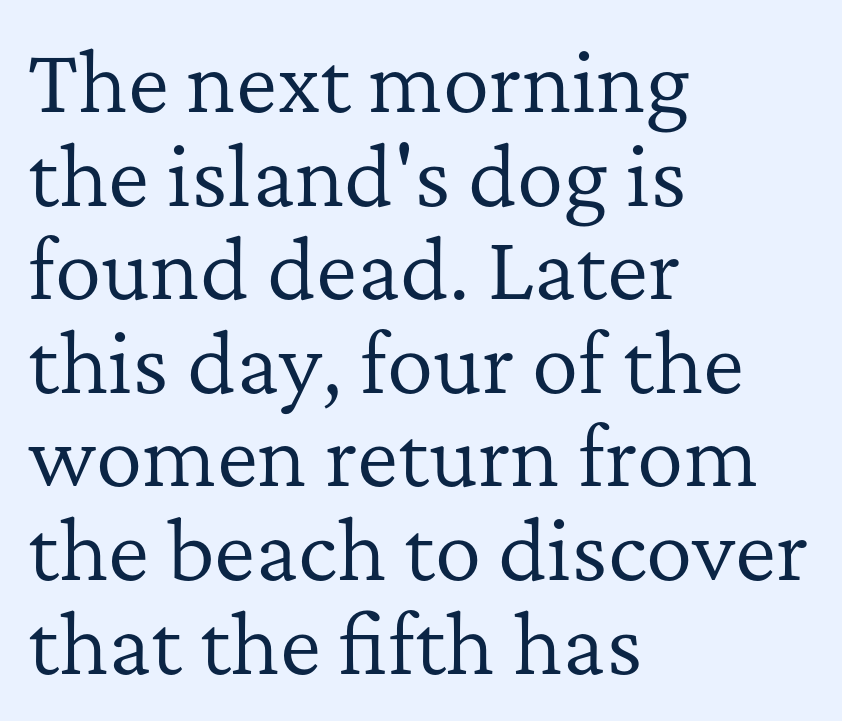
The cut favours lightness, reaching ordinary text weight at its darkest. The foot of each line stays bare and open. Tracking value appears to be zero — textbook default spacing. Varying glyph widths throughout — classic text-font behaviour.
